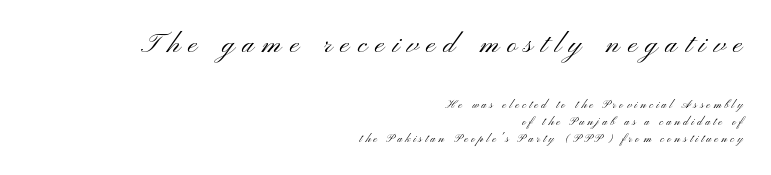
Q: Is the text bold? A: No.
Q: Is the text italic (slanted)? A: Yes.
Q: Is the typeface a serif or a sans-serif typeface? A: Sans-serif.
Q: Is the text underlined? A: No.
Q: How is the paragraph aligned? A: Right-aligned.
Q: Is the spacing between letters normal or unusually wide? A: Unusually wide.
Q: Which block of text is set in a larger size, the first (top) or the second (bottom)? A: The first (top) one.
Q: Width (condensed, normal, or wide)? A: Wide.
Q: Stroke contrast? A: Medium.
Q: x-height? A: Small.
Q: Monospaced? A: No.
